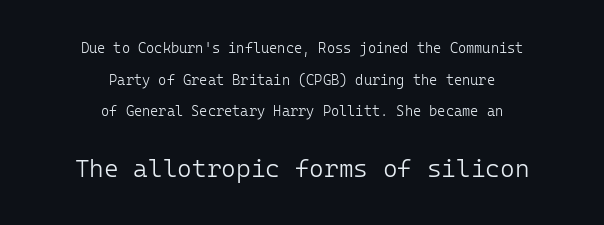
Q: Is the text bold? A: No.
Q: Is the text italic (slanted)? A: No, it is upright.
Q: Is the text underlined? A: No.
Q: How is the paragraph aligned? A: Centered.
Q: Is the spacing between letters normal or unusually wide? A: Normal.
Q: Is the spacing between lines tight, normal or loose? A: Loose.
Q: Which block of text is set in a larger size, the first (top) or the second (bottom)? A: The second (bottom) one.
